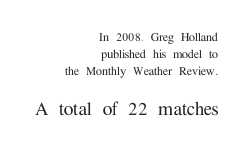
The image shows 22 px text type, upright; set right-aligned, line spacing 1.2x, normal letter spacing, not underlined; the second (bottom) block is 1.57x larger.
